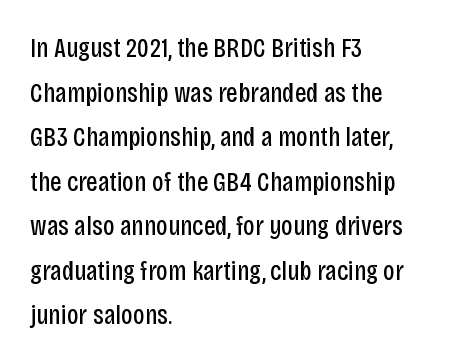
{"serif": "no", "italic": "no", "bold": "no", "weight": "regular", "width": "condensed", "stroke_contrast": "low", "x_height": "large", "monospaced": "no", "underline": "no", "align": "left", "line_spacing": "normal", "line_spacing_ratio": 1.59, "letter_spacing": "normal", "letter_spacing_em": 0.0, "glyph_px": 28}
